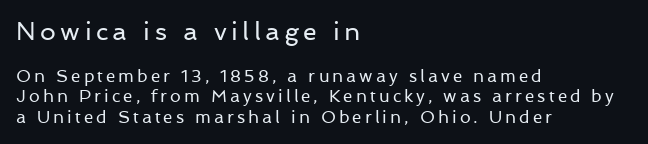
The image shows 25 px text type, upright; set left-aligned, line spacing 1.2x, not underlined; the first (top) block is 1.47x larger.
